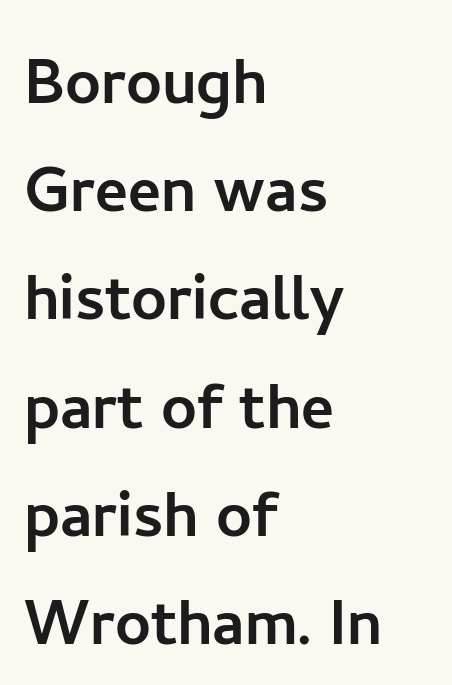
Q: Is the text italic (slanted)? A: No, it is upright.
Q: Is the typeface a serif or a sans-serif typeface? A: Sans-serif.
Q: Is the text underlined? A: No.
Q: How is the paragraph aligned? A: Left-aligned.
Q: Is the spacing between letters normal or unusually wide? A: Normal.
Q: Is the spacing between lines tight, normal or loose? A: Normal.
Q: Width (condensed, normal, or wide)? A: Normal.
Q: Stroke contrast? A: Low.
Q: x-height? A: Medium.
Q: Monospaced? A: No.
